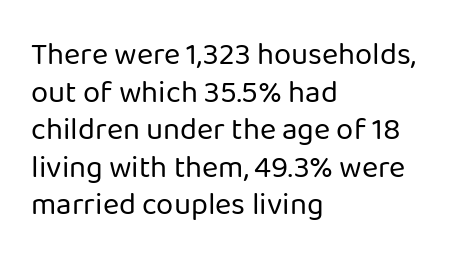
Grotesque or geometric, the face here clearly has no serifs. Weight: regular or lighter. The face used here is proportionally spaced, like ordinary book or web type. Type without underlining.
